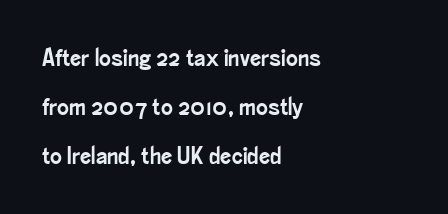
The image shows 25 px text type, upright; set left-aligned, loose line spacing (1.97x), normal letter spacing, not underlined.
